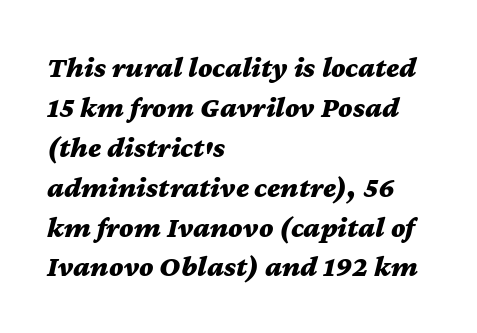
The image shows 30 px bold, wide type, italic (leaning right); set left-aligned, normal line spacing (1.33x), normal letter spacing, not underlined; medium stroke contrast and a medium x-height.
